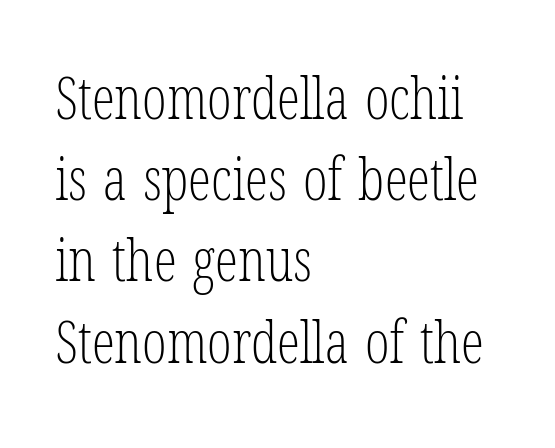
The image shows 58 px light, condensed serif type, upright; set left-aligned, normal line spacing (1.4x), normal letter spacing, not underlined; low stroke contrast and a medium x-height.
